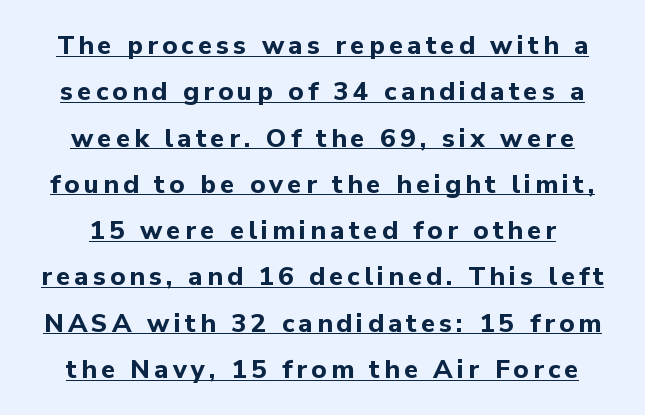
Q: Is the text bold? A: Yes.
Q: Is the text italic (slanted)? A: No, it is upright.
Q: Is the text underlined? A: Yes.
